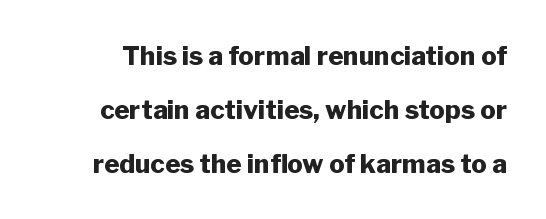
The image shows 26 px bold type, upright; set loose line spacing (2.07x), normal letter spacing, not underlined.
